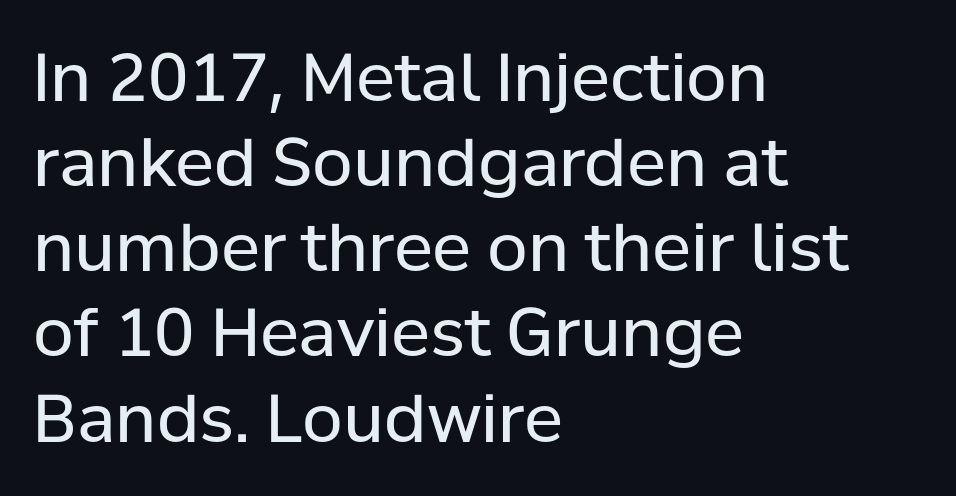
{"serif": "no", "italic": "no", "bold": "no", "weight": "regular", "width": "normal", "stroke_contrast": "low", "x_height": "medium", "monospaced": "no", "underline": "no", "align": "left", "line_spacing": "normal", "line_spacing_ratio": 1.29, "letter_spacing": "normal", "letter_spacing_em": 0.0, "glyph_px": 66}
